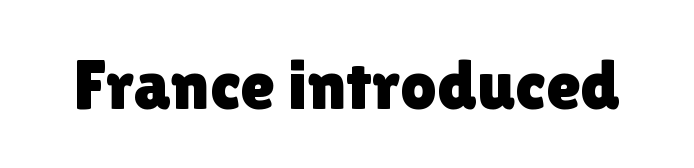
Each row of text sits above clean, open space. The lettering holds an erect, upright posture throughout. What kind of face is this? One without serifs — a sans. Looks like regular typesetting: each glyph gets only the width it needs. Look at the tracking — it's just the regular setting, nothing added.
